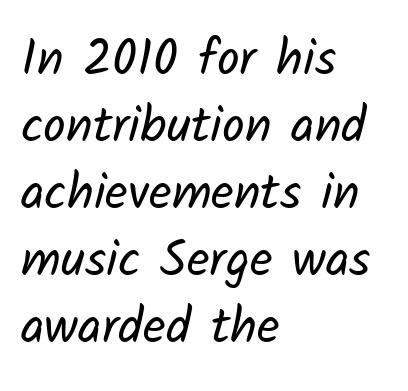
The image shows 50 px regular-weight sans-serif type; set left-aligned, normal line spacing (1.34x), normal letter spacing, not underlined; low stroke contrast and a medium x-height.
